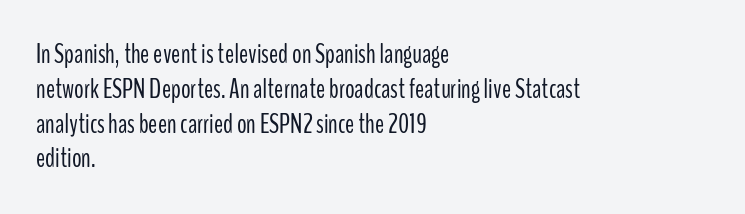
The image shows 27 px text type, upright; set left-aligned, normal line spacing (1.29x), normal letter spacing, not underlined.
